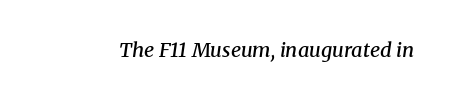
Q: Is the text bold? A: Semi-bold.
Q: Is the text italic (slanted)? A: Yes, it leans right by about 8 degrees.
Q: Is the text underlined? A: No.
Q: Is the spacing between letters normal or unusually wide? A: Normal.
